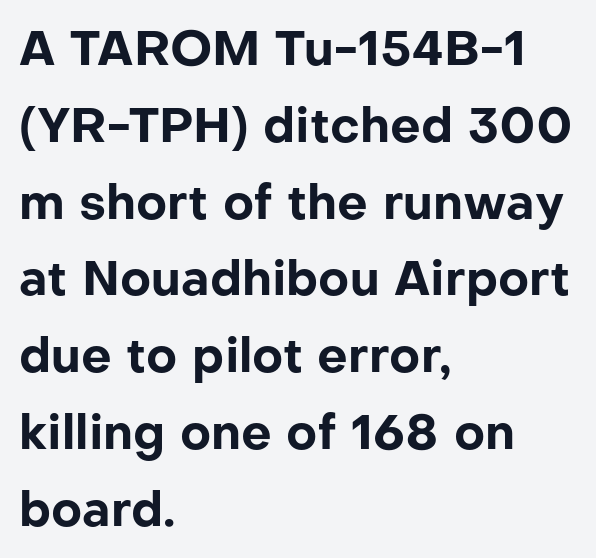
{"serif": "no", "italic": "no", "bold": "yes", "weight": "bold", "width": "normal", "stroke_contrast": "low", "x_height": "medium", "monospaced": "no", "underline": "no", "align": "left", "line_spacing": "normal", "line_spacing_ratio": 1.6, "letter_spacing": "normal", "letter_spacing_em": 0.0, "glyph_px": 48}
